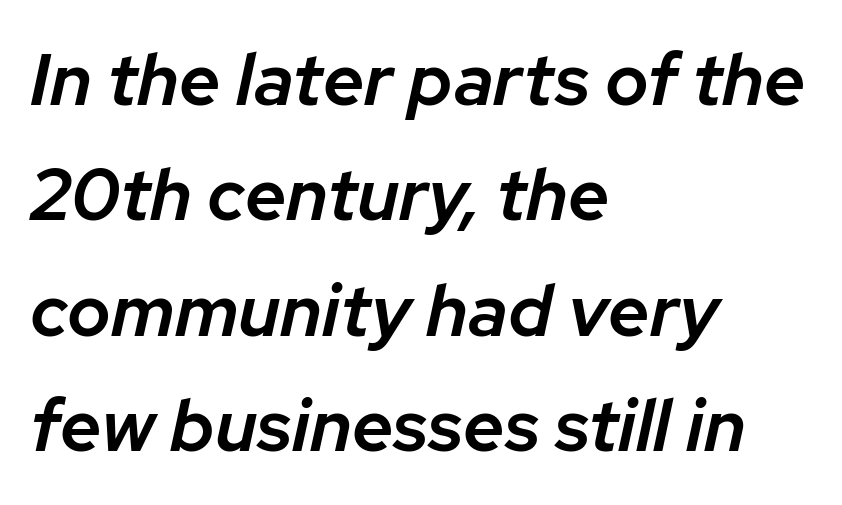
The image shows 73 px semibold type, italic (leaning right); set left-aligned, normal line spacing (1.58x), normal letter spacing, not underlined; low stroke contrast and a medium x-height.
